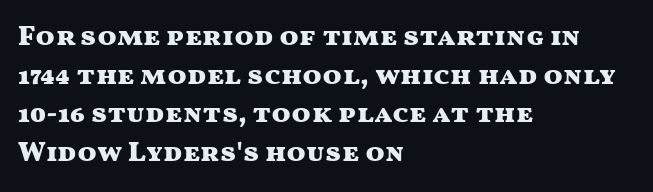
{"serif": "no", "italic": "no", "bold": "yes", "weight": "heavy", "width": "wide", "stroke_contrast": "medium", "x_height": "medium", "monospaced": "no", "underline": "no", "align": "left", "line_spacing": "normal", "line_spacing_ratio": 1.38, "letter_spacing": "normal", "letter_spacing_em": 0.0, "glyph_px": 28}
